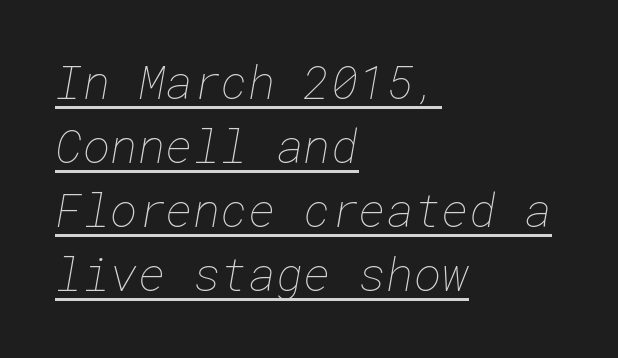
Students, observe: this is what conventionally led text looks like. The typeface has the unassuming heft of standard copy or less. Characters follow at the spacing the type designer built in. All the whitespace from short lines collects on the right. Emphasis is given by a line drawn under the lettering.
